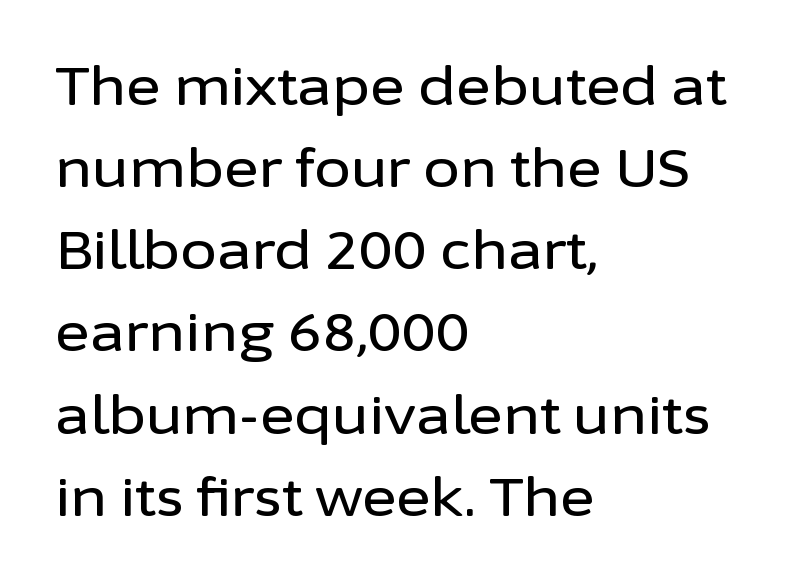
{"serif": "no", "italic": "no", "width": "normal", "stroke_contrast": "low", "x_height": "medium", "monospaced": "no", "underline": "no", "align": "left", "line_spacing": "normal", "line_spacing_ratio": 1.55, "letter_spacing": "normal", "letter_spacing_em": 0.0, "glyph_px": 53}
